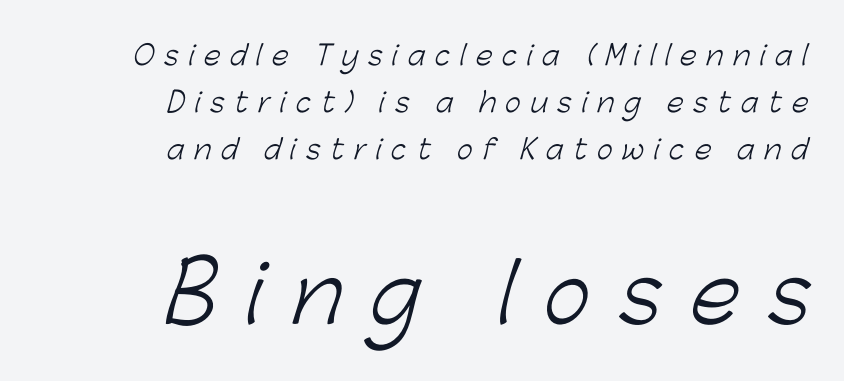
{"serif": "no", "bold": "no", "weight": "light", "width": "normal", "stroke_contrast": "low", "x_height": "medium", "monospaced": "no", "underline": "no", "align": "right", "line_spacing_ratio": 1.75, "letter_spacing": "wide", "letter_spacing_em": 0.36, "larger_block": "second", "size_ratio": 2.96, "glyph_px": 80}
